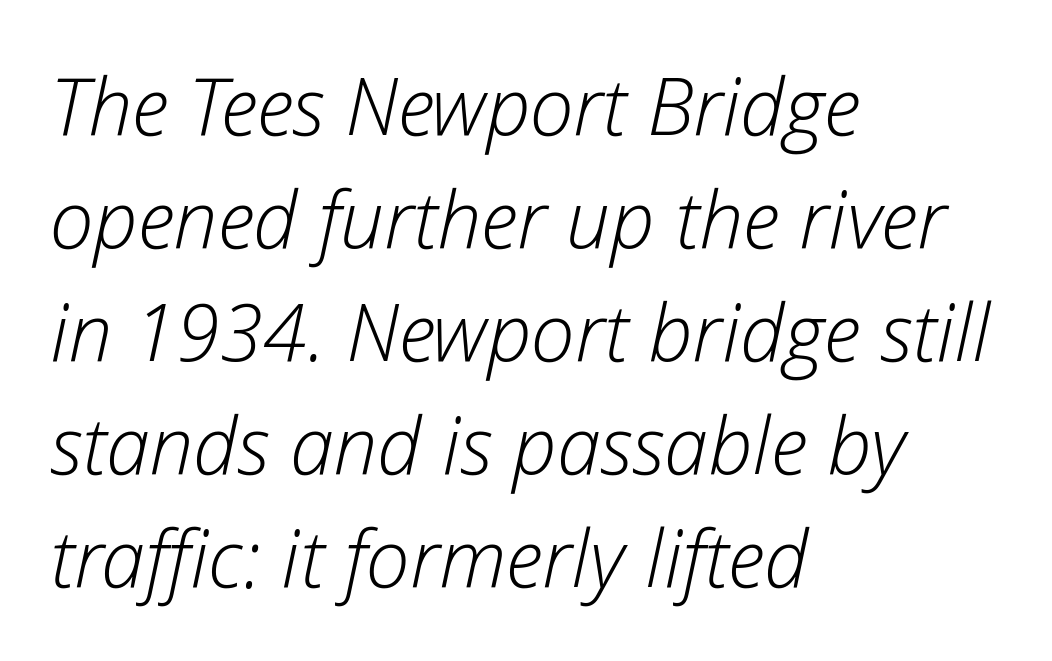
The passage shown stacks its lines at a standard gap. Characters are canted at an angle relative to the baseline's perpendicular. Is the block centered? No — it sits flush against the left margin. Just letters on the line, the space beneath them empty. How are the letters spaced? Ordinarily, with no added tracking. Is the stroke heavy? The answer is a plain regular-or-lighter.
